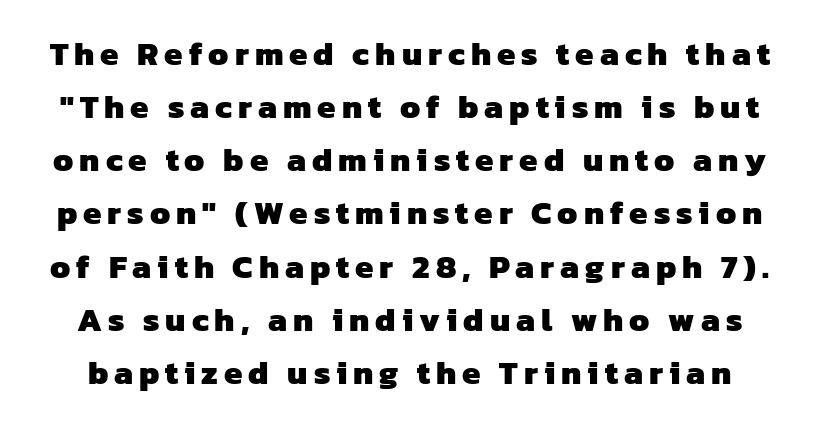
The image shows 33 px heavy sans-serif type; set normal line spacing (1.61x), not underlined; low stroke contrast and a medium x-height.
